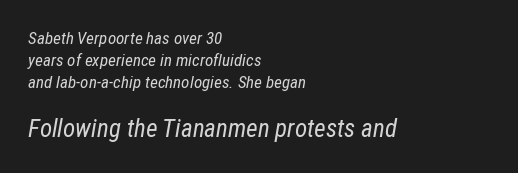
The lines in this sample share a left origin and differ only in where they stop. Leading matches the norm, producing a regular column. The typeface has the unassuming heft of standard copy or less. The rendering keeps characters at their native spacing.
